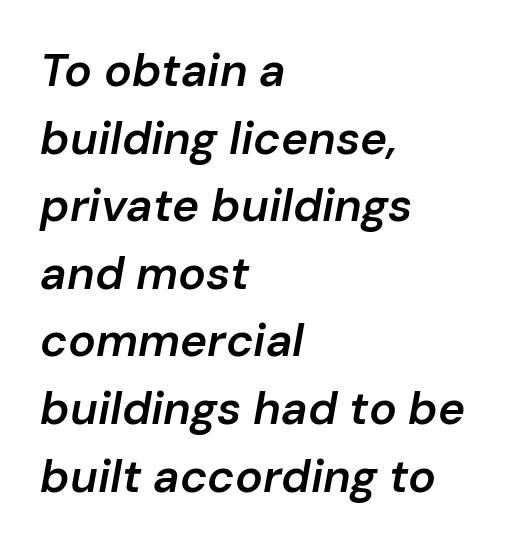
The image shows 46 px semibold type, italic (leaning right); set left-aligned, normal line spacing (1.47x), normal letter spacing, not underlined; low stroke contrast and a medium x-height.
